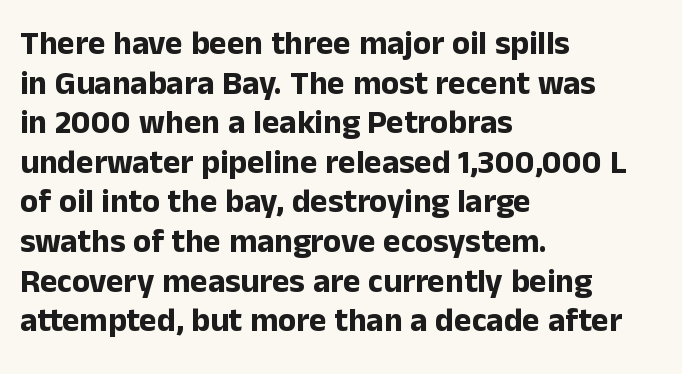
{"serif": "no", "italic": "no", "bold": "yes", "weight": "bold", "width": "normal", "stroke_contrast": "low", "x_height": "medium", "monospaced": "no", "underline": "no", "align": "left", "line_spacing_ratio": 1.2, "letter_spacing": "normal", "letter_spacing_em": 0.0, "glyph_px": 33}
